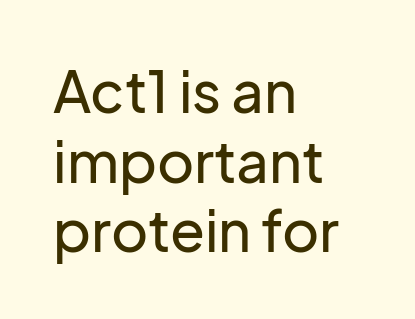
Q: Is the text italic (slanted)? A: No, it is upright.
Q: Is the typeface a serif or a sans-serif typeface? A: Sans-serif.
Q: Is the text underlined? A: No.
Q: How is the paragraph aligned? A: Left-aligned.
Q: Is the spacing between letters normal or unusually wide? A: Normal.
Q: Width (condensed, normal, or wide)? A: Normal.
Q: Stroke contrast? A: Low.
Q: x-height? A: Medium.
Q: Monospaced? A: No.
